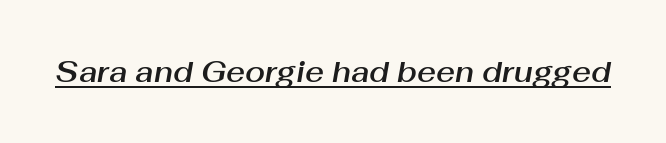
Q: Is the text italic (slanted)? A: Yes, it leans right by about 10 degrees.
Q: Is the text underlined? A: Yes.
Q: Is the spacing between letters normal or unusually wide? A: Normal.
Q: Width (condensed, normal, or wide)? A: Normal.
Q: Stroke contrast? A: Medium.
Q: x-height? A: Medium.
Q: Monospaced? A: No.
